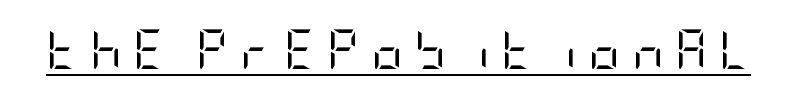
Tracking here is generous; glyphs stand well apart from one another. Italic: no, the glyphs are upright roman. The specimen includes a rule beneath the text block's lines. Regarding serifs, this sample does without them. The characters are drawn with everyday or finer stroke widths.
